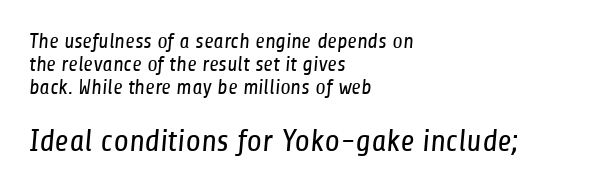
{"serif": "no", "bold": "no", "weight": "regular", "width": "condensed", "stroke_contrast": "low", "x_height": "medium", "monospaced": "no", "underline": "no", "align": "left", "line_spacing": "tight", "line_spacing_ratio": 1.1, "letter_spacing": "normal", "letter_spacing_em": 0.0, "larger_block": "second", "size_ratio": 1.48, "glyph_px": 31}
